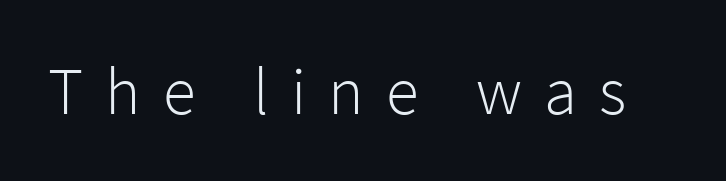
The image shows 67 px light sans-serif type, upright; set unusually wide letter spacing (+0.33 em), not underlined; low stroke contrast and a medium x-height.
